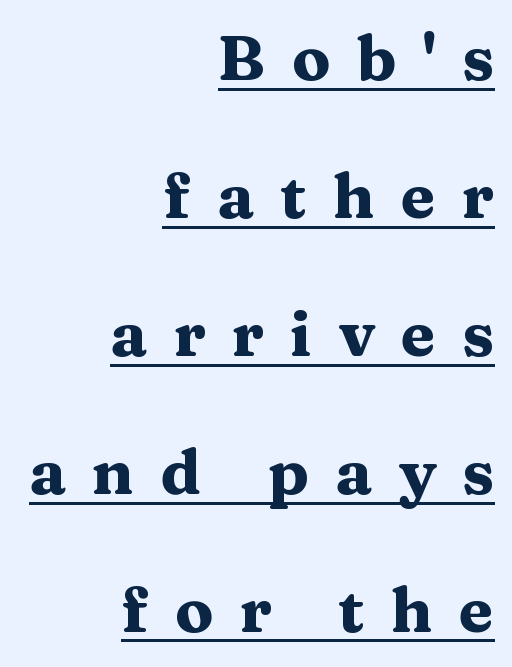
The face used here is proportionally spaced, like ordinary book or web type. Honestly, the rows look like they've been pulled way apart. The paragraph shown leans on its right margin. The face used here is rendered with a markedly widened letterfit. Set as a true bold cut, around the 700 mark. A typographer would call this underscored text.
